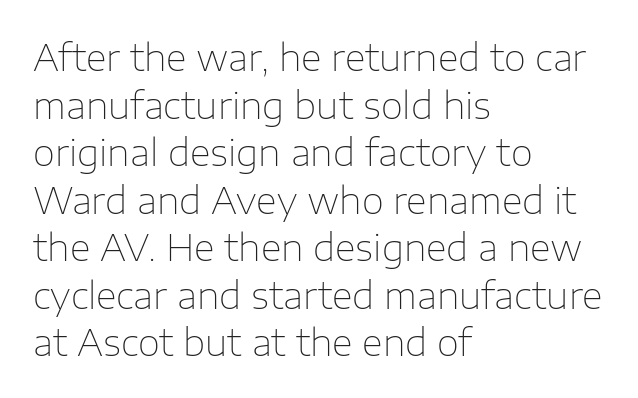
Q: Is the text bold? A: No.
Q: Is the text italic (slanted)? A: No, it is upright.
Q: Is the typeface a serif or a sans-serif typeface? A: Sans-serif.
Q: Is the text underlined? A: No.
Q: How is the paragraph aligned? A: Left-aligned.
Q: Is the spacing between letters normal or unusually wide? A: Normal.
Q: Is the spacing between lines tight, normal or loose? A: Normal.
Q: Width (condensed, normal, or wide)? A: Normal.
Q: Stroke contrast? A: Low.
Q: x-height? A: Medium.
Q: Monospaced? A: No.
